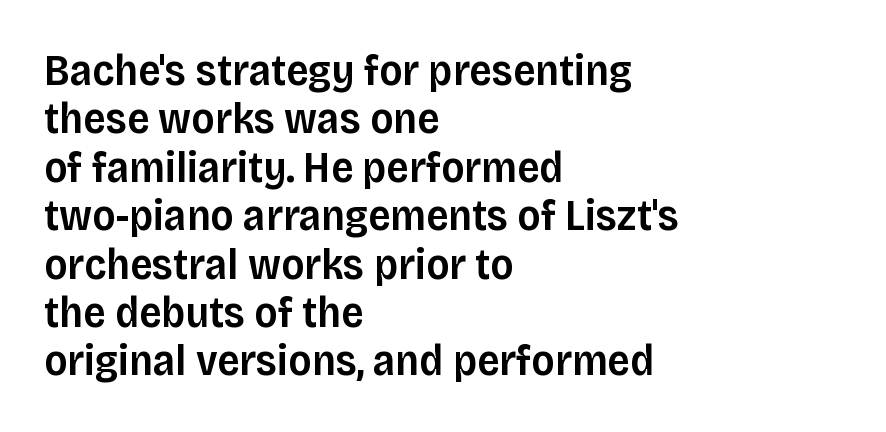
The image shows 44 px semibold sans-serif type, upright; set left-aligned, tight line spacing (1.1x), normal letter spacing, not underlined; low stroke contrast and a large x-height.
